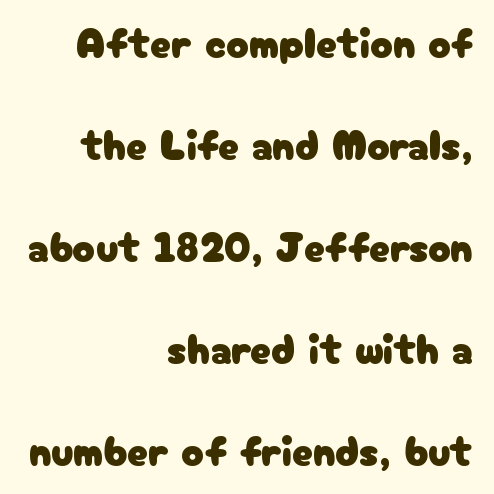
{"serif": "no", "italic": "no", "width": "normal", "stroke_contrast": "low", "x_height": "medium", "monospaced": "no", "underline": "no", "align": "right", "line_spacing": "loose", "line_spacing_ratio": 2.43, "letter_spacing": "normal", "letter_spacing_em": 0.0, "glyph_px": 42}
